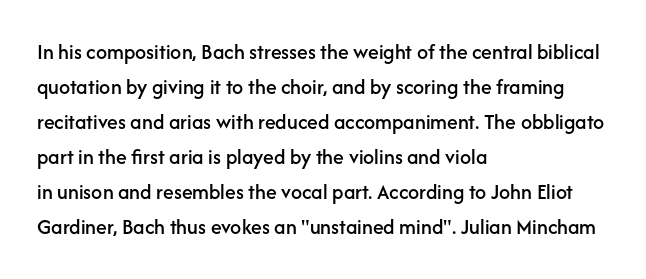
{"italic": "no", "underline": "no", "align": "left", "line_spacing": "normal", "line_spacing_ratio": 1.59, "letter_spacing": "normal", "letter_spacing_em": 0.0, "glyph_px": 22}
